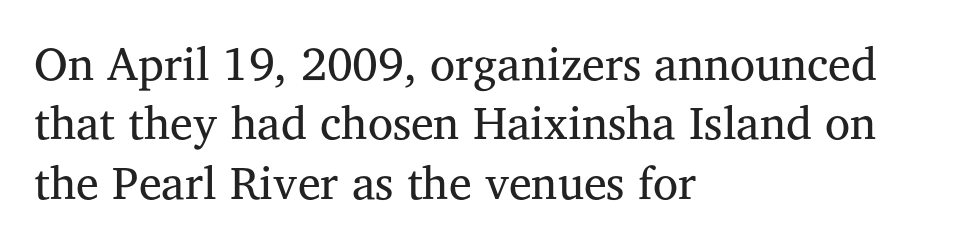
Is the block centered? No — it sits flush against the left margin. Rendered with straight, roman letterforms. You could not count columns in this text — the font is proportionally spaced. Each word holds together tightly as a unit, with standard inter-letter gaps. The type family on display is of the serif kind.
